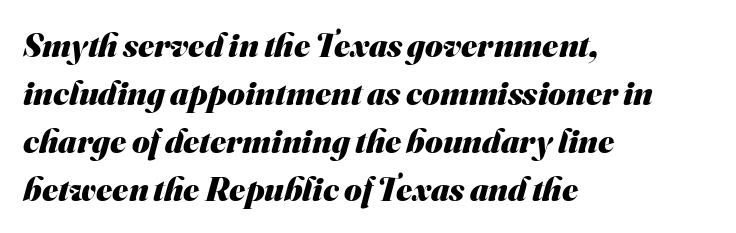
In terms of letterspacing, this is plain default setting. Typographic density is high because the face is bold. In CSS terms this would be text-align: left. Nope, no serifs anywhere on these letters.
